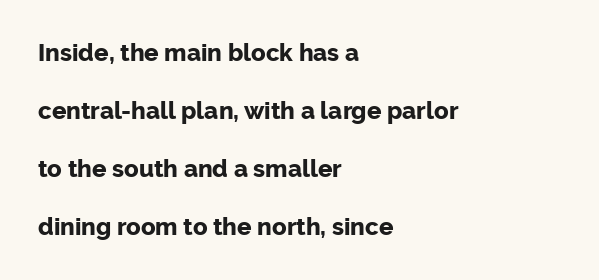
Caption: bold face, heavy strokes. The baseline area is clear. In terms of posture, this sample is upright. These lines stack with their left ends in a neat column.
